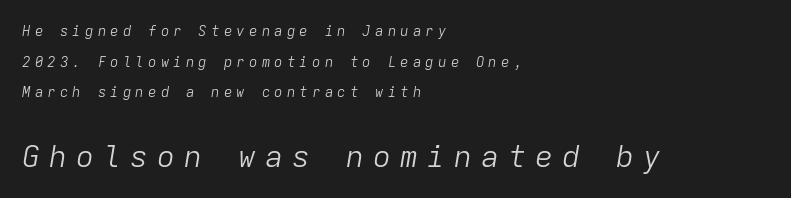
Quick note: italic. The passage shown stacks its lines with a broad gap. The compositor pushed each line to the left boundary. The letters march in equal steps, a hallmark of fixed-pitch type. Which of the two is more prominent by size? The second, at the bottom. Glance below the letters and you will spot only blank space.
